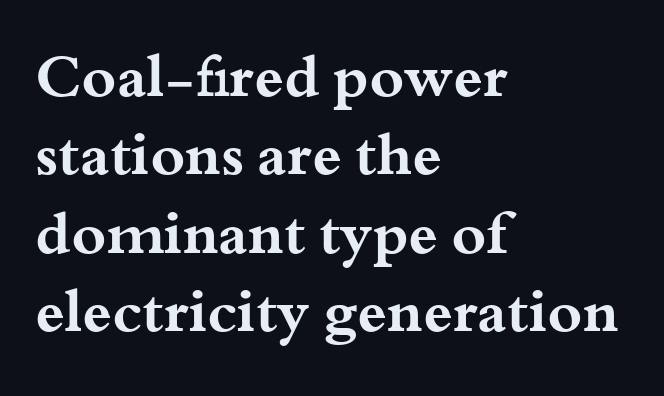
The image shows 59 px bold, wide serif type, upright; set left-aligned, normal line spacing (1.33x), normal letter spacing, not underlined; medium stroke contrast and a small x-height.
